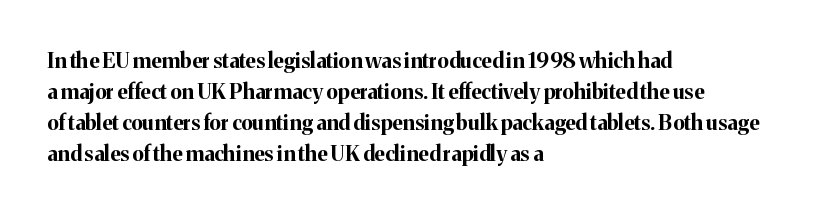
Q: Is the text bold? A: Yes.
Q: Is the text italic (slanted)? A: No, it is upright.
Q: Is the text underlined? A: No.
Q: How is the paragraph aligned? A: Left-aligned.
Q: Is the spacing between letters normal or unusually wide? A: Normal.
Q: Is the spacing between lines tight, normal or loose? A: Normal.
